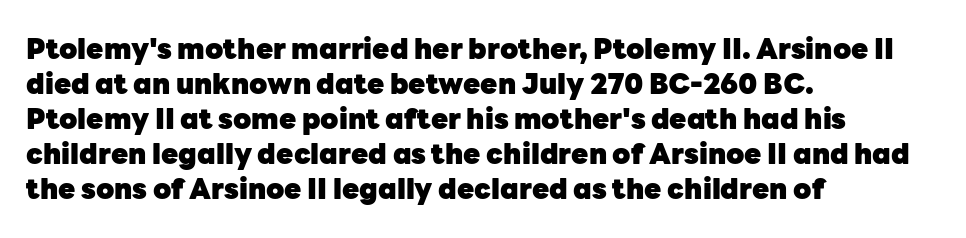
{"serif": "no", "italic": "no", "bold": "yes", "weight": "heavy", "width": "normal", "stroke_contrast": "low", "x_height": "medium", "monospaced": "no", "underline": "no", "align": "left", "line_spacing": "normal", "line_spacing_ratio": 1.25, "letter_spacing": "normal", "letter_spacing_em": 0.0, "glyph_px": 28}
